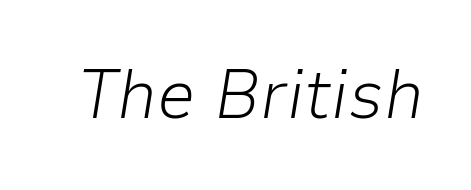
Q: Is the text bold? A: No.
Q: Is the text italic (slanted)? A: Yes, it leans right by about 9 degrees.
Q: Is the text underlined? A: No.
Q: Is the spacing between letters normal or unusually wide? A: Normal.
Q: Width (condensed, normal, or wide)? A: Normal.
Q: Stroke contrast? A: Low.
Q: x-height? A: Medium.
Q: Monospaced? A: No.
